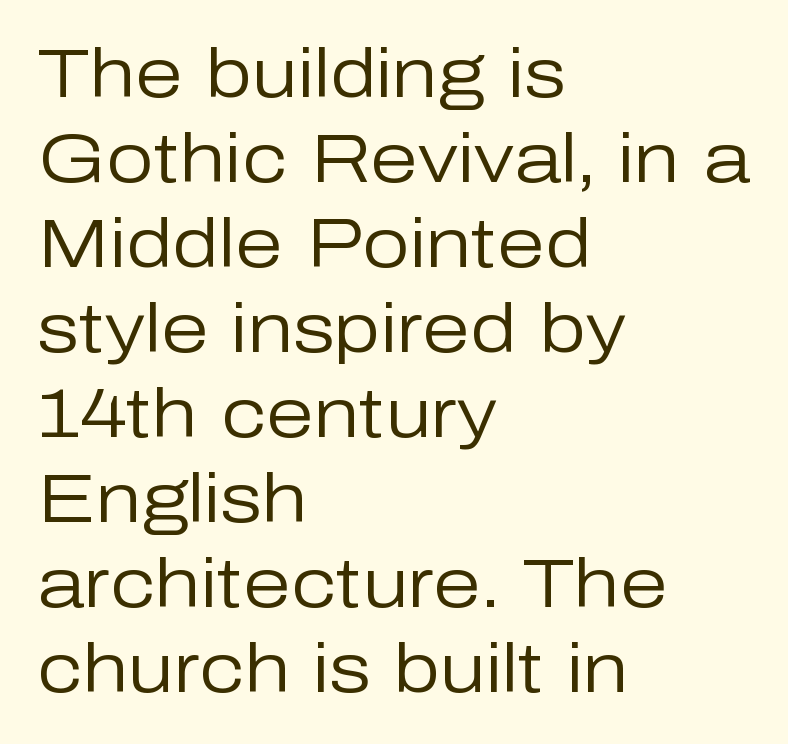
Q: Is the text bold? A: No.
Q: Is the text italic (slanted)? A: No, it is upright.
Q: Is the typeface a serif or a sans-serif typeface? A: Sans-serif.
Q: Is the text underlined? A: No.
Q: How is the paragraph aligned? A: Left-aligned.
Q: Is the spacing between letters normal or unusually wide? A: Normal.
Q: Is the spacing between lines tight, normal or loose? A: Normal.
Q: Width (condensed, normal, or wide)? A: Normal.
Q: Stroke contrast? A: Low.
Q: x-height? A: Medium.
Q: Monospaced? A: No.
